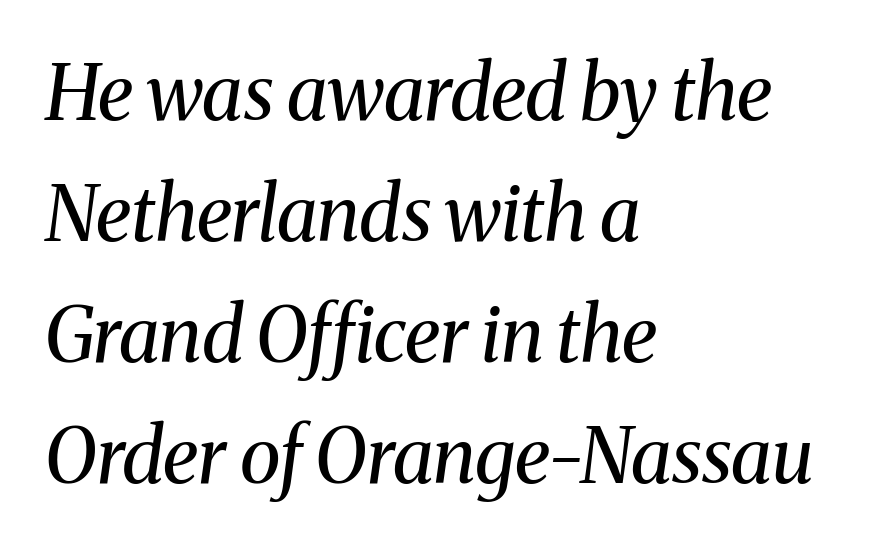
The strip under each line holds only bare page. Each line starts at the same left margin while the right side varies. The tracking reads as untouched default to a designer's eye. If you drew a line through each stem, it would be angled. The weight would be labelled regular, book, light, or lighter still.
